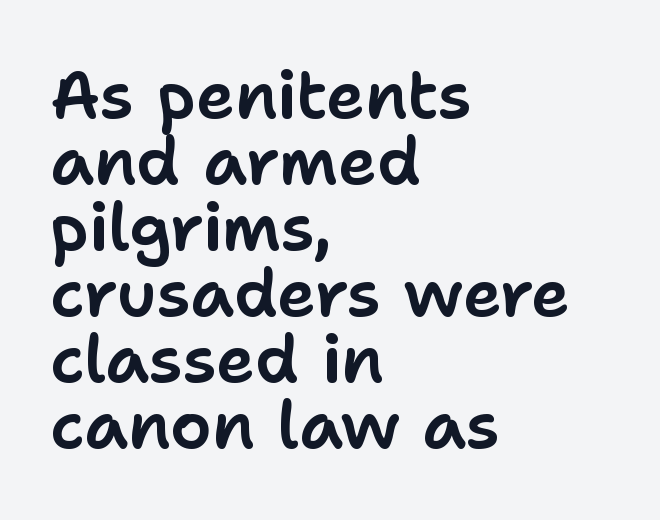
The image shows 66 px sans-serif type, upright; set left-aligned, tight line spacing (1.0x), normal letter spacing, not underlined; low stroke contrast and a medium x-height.
